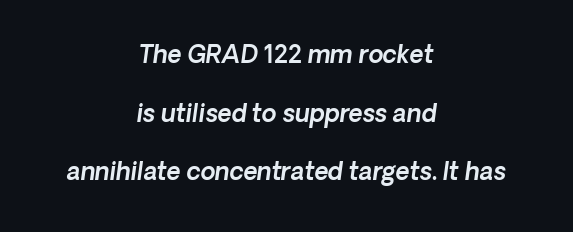
{"italic": "yes", "lean": "right", "slant_degrees": 8, "underline": "no", "align": "center", "line_spacing": "loose", "line_spacing_ratio": 2.44, "letter_spacing": "normal", "letter_spacing_em": 0.0, "glyph_px": 24}
